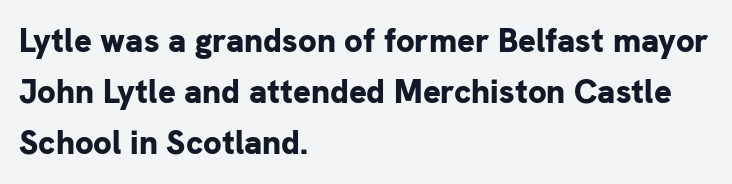
The image shows 33 px bold sans-serif type, upright; set left-aligned, normal line spacing (1.55x), normal letter spacing, not underlined; low stroke contrast and a medium x-height.
